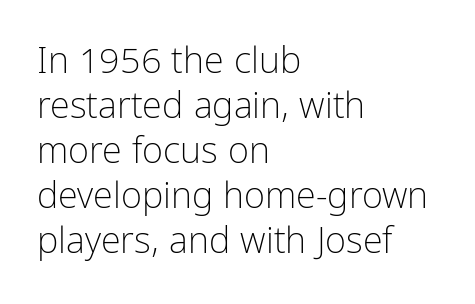
Q: Is the text bold? A: No.
Q: Is the text italic (slanted)? A: No, it is upright.
Q: Is the typeface a serif or a sans-serif typeface? A: Sans-serif.
Q: Is the text underlined? A: No.
Q: How is the paragraph aligned? A: Left-aligned.
Q: Is the spacing between letters normal or unusually wide? A: Normal.
Q: Is the spacing between lines tight, normal or loose? A: Normal.
Q: Width (condensed, normal, or wide)? A: Condensed.
Q: Stroke contrast? A: Low.
Q: x-height? A: Medium.
Q: Monospaced? A: No.
